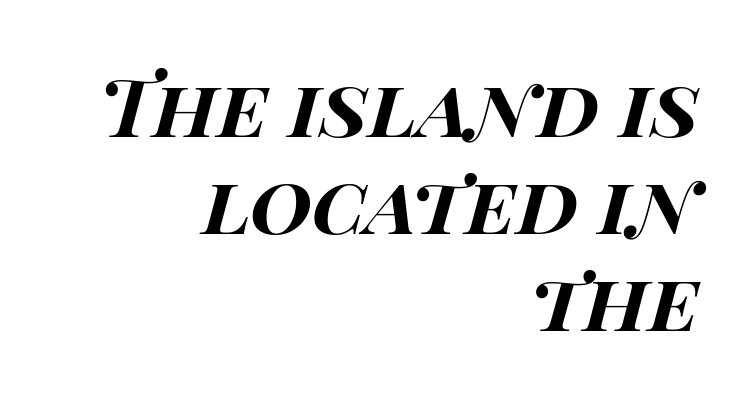
The image shows 80 px bold, wide type, italic (leaning right); set right-aligned, line spacing 1.21x, normal letter spacing, not underlined; high stroke contrast and a large x-height.
